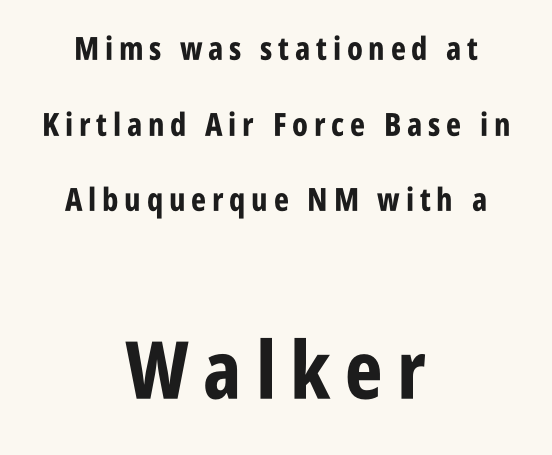
Q: Is the text bold? A: Yes.
Q: Is the text italic (slanted)? A: No, it is upright.
Q: Is the typeface a serif or a sans-serif typeface? A: Sans-serif.
Q: Is the text underlined? A: No.
Q: How is the paragraph aligned? A: Centered.
Q: Is the spacing between lines tight, normal or loose? A: Loose.
Q: Which block of text is set in a larger size, the first (top) or the second (bottom)? A: The second (bottom) one.
Q: Width (condensed, normal, or wide)? A: Condensed.
Q: Stroke contrast? A: Low.
Q: x-height? A: Large.
Q: Monospaced? A: No.
